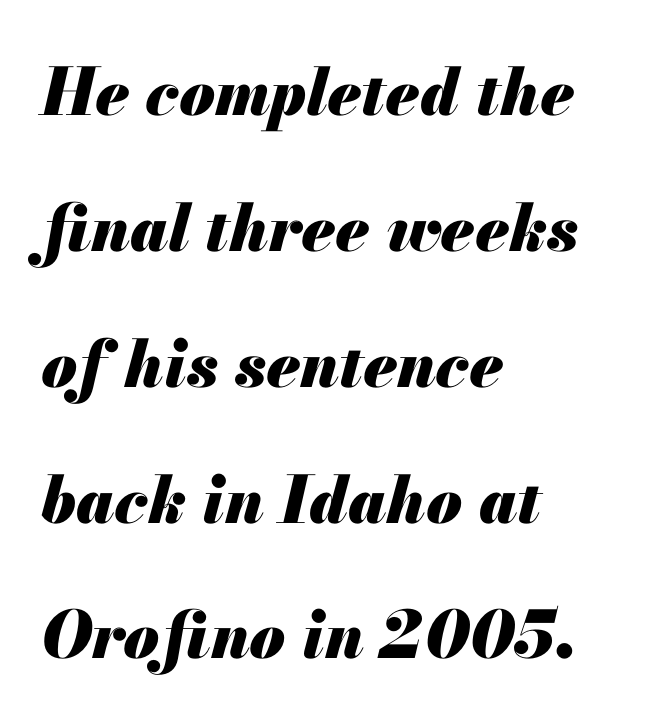
In terms of weight, the rendering is a true, heavy bold. The gap between lines stays unmarked. The typography opts for an oblique posture over an upright one. The type is set solid horizontally, with unmodified tracking. These lines are rendered in a variable-pitch font.
